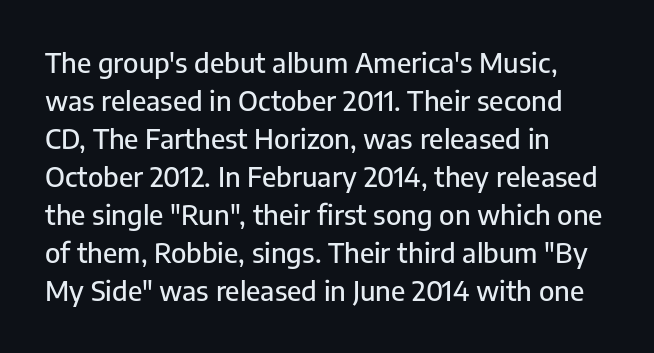
{"italic": "no", "underline": "no", "align": "left", "line_spacing": "normal", "line_spacing_ratio": 1.41, "letter_spacing": "normal", "letter_spacing_em": 0.0, "glyph_px": 27}
